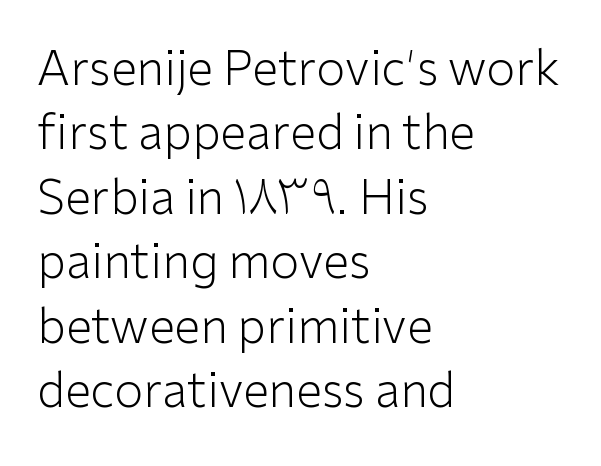
Leftover space on each line is placed entirely after the last word. The face used here is rendered with its standard letterfit. This sample keeps an unexceptional amount of space between lines. You could not count columns in this text — the font is proportionally spaced. Do the letters lean? They stand straight.
